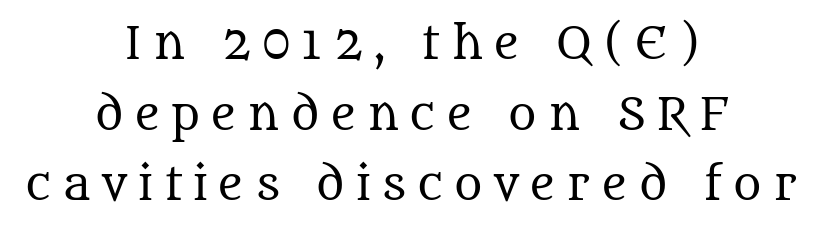
The image shows 43 px regular-weight serif type, upright; set centered, normal line spacing (1.64x), unusually wide letter spacing (+0.26 em), not underlined; medium stroke contrast and a large x-height.
